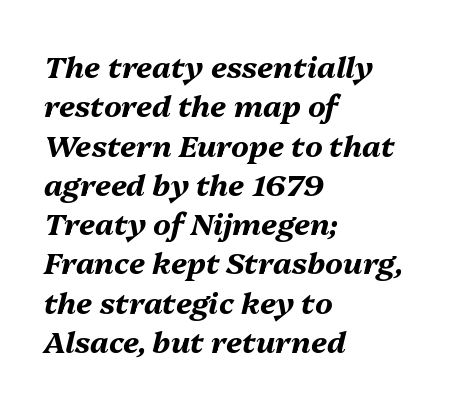
{"italic": "yes", "lean": "right", "slant_degrees": 13, "bold": "yes", "weight": "bold", "width": "normal", "stroke_contrast": "medium", "x_height": "medium", "monospaced": "no", "underline": "no", "align": "left", "line_spacing": "normal", "line_spacing_ratio": 1.31, "letter_spacing": "normal", "letter_spacing_em": 0.0, "glyph_px": 30}
